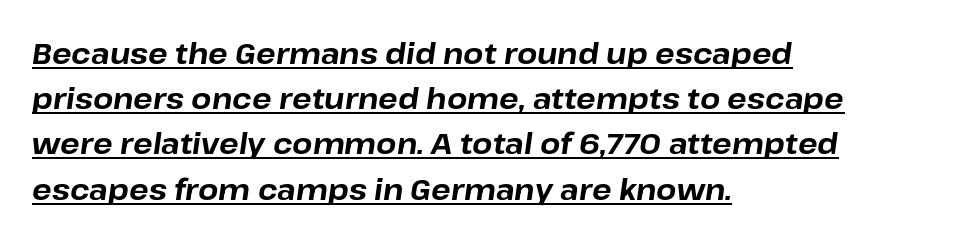
{"italic": "yes", "lean": "right", "slant_degrees": 8, "bold": "yes", "weight": "bold", "width": "normal", "stroke_contrast": "low", "x_height": "medium", "monospaced": "no", "underline": "yes", "align": "left", "line_spacing": "normal", "line_spacing_ratio": 1.56, "letter_spacing": "normal", "letter_spacing_em": 0.0, "glyph_px": 29}
